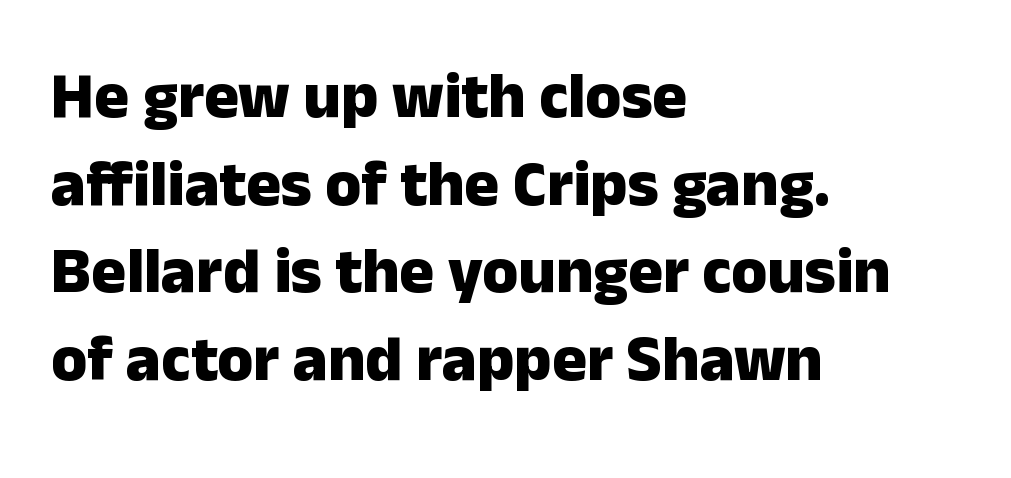
Q: Is the text bold? A: Yes.
Q: Is the text italic (slanted)? A: No, it is upright.
Q: Is the typeface a serif or a sans-serif typeface? A: Sans-serif.
Q: Is the text underlined? A: No.
Q: How is the paragraph aligned? A: Left-aligned.
Q: Is the spacing between letters normal or unusually wide? A: Normal.
Q: Is the spacing between lines tight, normal or loose? A: Normal.
Q: Width (condensed, normal, or wide)? A: Normal.
Q: Stroke contrast? A: Low.
Q: x-height? A: Medium.
Q: Monospaced? A: No.
